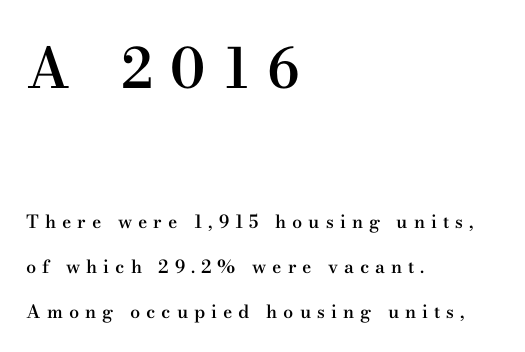
The image shows 55 px semibold, wide serif type, upright; set left-aligned, loose line spacing (2.49x), unusually wide letter spacing (+0.33 em), not underlined; the first (top) block is 3.06x larger; medium stroke contrast and a small x-height.
